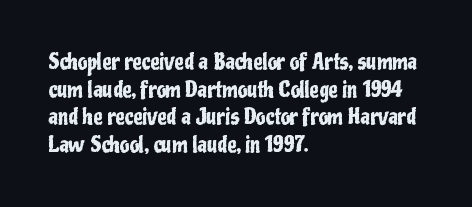
The image shows 21 px text type, upright; set left-aligned, normal line spacing (1.31x), normal letter spacing, not underlined.
